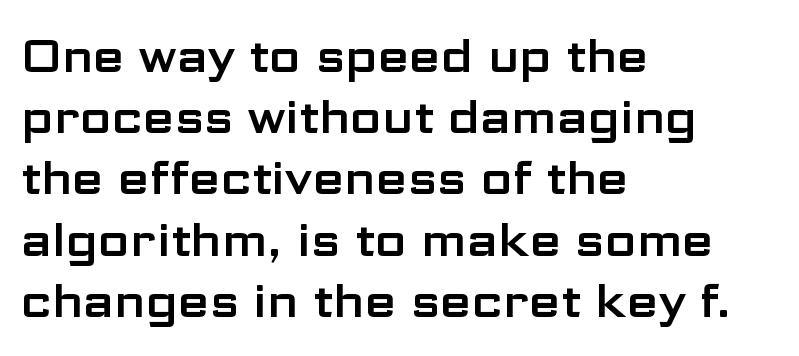
Q: Is the text italic (slanted)? A: No, it is upright.
Q: Is the typeface a serif or a sans-serif typeface? A: Sans-serif.
Q: Is the text underlined? A: No.
Q: How is the paragraph aligned? A: Left-aligned.
Q: Is the spacing between letters normal or unusually wide? A: Normal.
Q: Is the spacing between lines tight, normal or loose? A: Normal.
Q: Width (condensed, normal, or wide)? A: Wide.
Q: Stroke contrast? A: Low.
Q: x-height? A: Medium.
Q: Monospaced? A: No.
